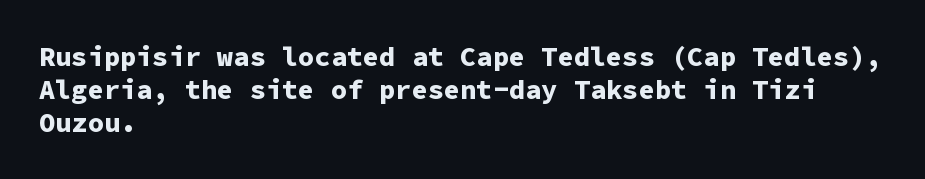
{"italic": "no", "bold": "yes", "underline": "no", "align": "left", "line_spacing_ratio": 1.22, "letter_spacing": "normal", "letter_spacing_em": 0.0, "glyph_px": 27}
